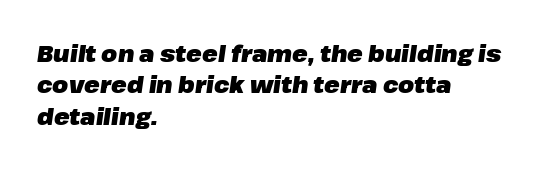
Q: Is the text bold? A: Yes.
Q: Is the text italic (slanted)? A: Yes, it leans right by about 8 degrees.
Q: Is the text underlined? A: No.
Q: How is the paragraph aligned? A: Left-aligned.
Q: Is the spacing between letters normal or unusually wide? A: Normal.
Q: Is the spacing between lines tight, normal or loose? A: Normal.
